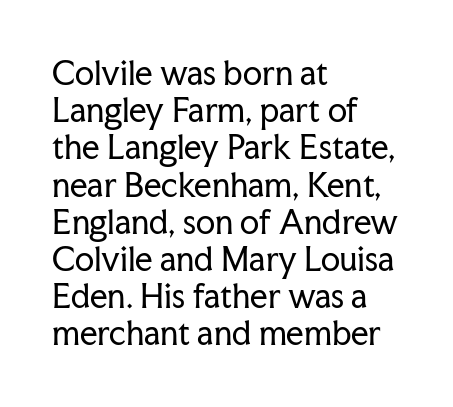
The image shows 31 px regular-weight serif type, upright; set left-aligned, line spacing 1.2x, normal letter spacing, not underlined; low stroke contrast and a medium x-height.
